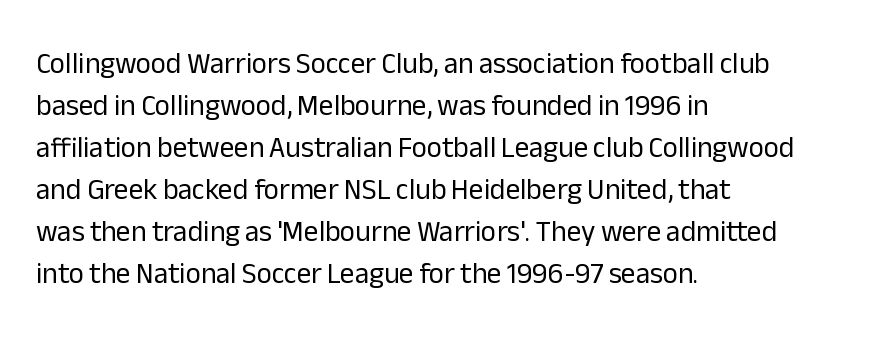
The image shows 29 px regular-weight sans-serif type, upright; set left-aligned, normal line spacing (1.45x), normal letter spacing, not underlined; low stroke contrast and a medium x-height.
